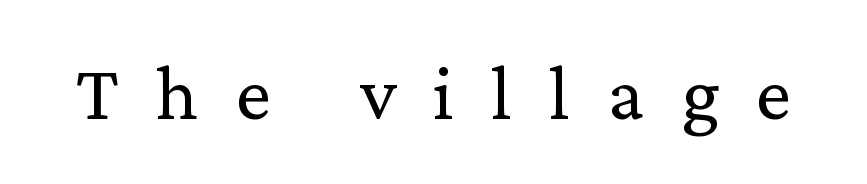
The image shows 79 px regular-weight serif type, upright; set unusually wide letter spacing (+0.47 em), not underlined; low stroke contrast and a medium x-height.
